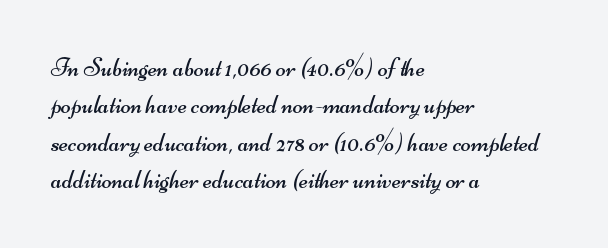
{"bold": "no", "underline": "no", "align": "left", "line_spacing": "normal", "line_spacing_ratio": 1.44, "letter_spacing": "normal", "letter_spacing_em": 0.0, "glyph_px": 26}
